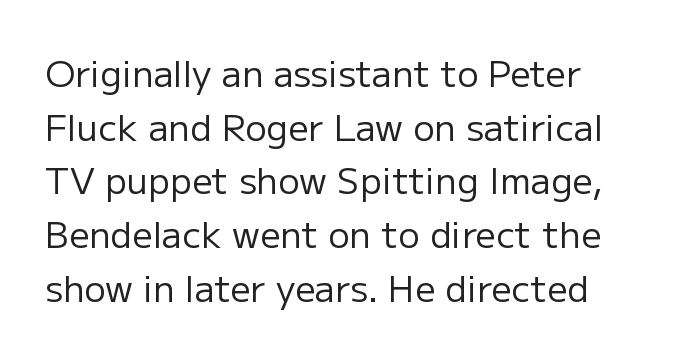
You can tell it's not italic because the verticals are truly vertical. No word sits above an underline. This block has exactly the height ordinary leading produces. There is no visible air inserted between adjacent glyphs.
